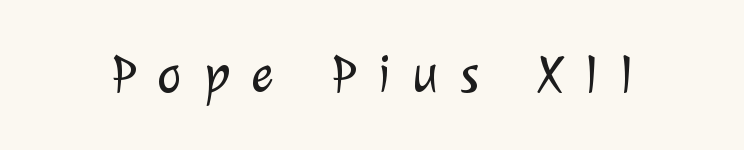
The image shows 53 px light sans-serif type; set unusually wide letter spacing (+0.4 em), not underlined; low stroke contrast and a medium x-height.
